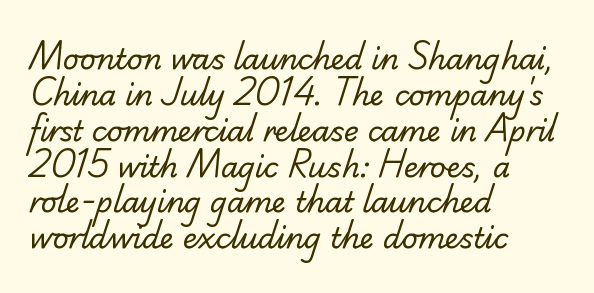
Q: Is the text bold? A: No.
Q: Is the typeface a serif or a sans-serif typeface? A: Serif.
Q: Is the text underlined? A: No.
Q: How is the paragraph aligned? A: Left-aligned.
Q: Is the spacing between letters normal or unusually wide? A: Normal.
Q: Is the spacing between lines tight, normal or loose? A: Normal.
Q: Width (condensed, normal, or wide)? A: Normal.
Q: Stroke contrast? A: Low.
Q: x-height? A: Small.
Q: Monospaced? A: No.
